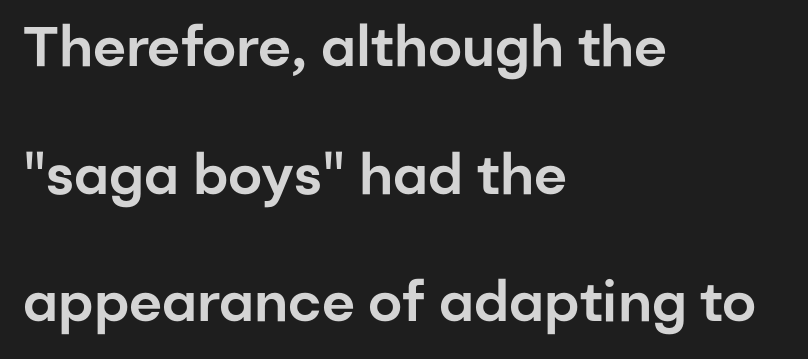
The specimen omits any rule beneath the text block's lines. How would I describe the line gaps? Wide and relaxed. These lines are rendered in a variable-pitch font. Teacher's note: observe the even left margin — that is flush-left alignment. What stands out about the letter spacing? Nothing — it is the standard amount.
